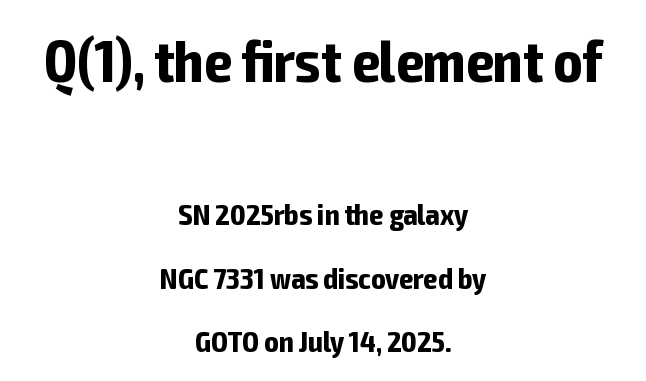
Q: Is the text bold? A: Yes.
Q: Is the text italic (slanted)? A: No, it is upright.
Q: Is the typeface a serif or a sans-serif typeface? A: Sans-serif.
Q: Is the text underlined? A: No.
Q: How is the paragraph aligned? A: Centered.
Q: Is the spacing between letters normal or unusually wide? A: Normal.
Q: Is the spacing between lines tight, normal or loose? A: Loose.
Q: Which block of text is set in a larger size, the first (top) or the second (bottom)? A: The first (top) one.
Q: Width (condensed, normal, or wide)? A: Condensed.
Q: Stroke contrast? A: Low.
Q: x-height? A: Medium.
Q: Monospaced? A: No.
